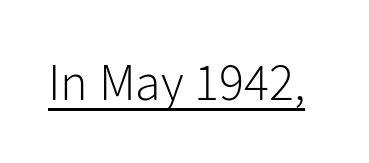
Q: Is the text bold? A: No.
Q: Is the text italic (slanted)? A: No, it is upright.
Q: Is the typeface a serif or a sans-serif typeface? A: Sans-serif.
Q: Is the text underlined? A: Yes.
Q: Is the spacing between letters normal or unusually wide? A: Normal.
Q: Width (condensed, normal, or wide)? A: Normal.
Q: Stroke contrast? A: Low.
Q: x-height? A: Medium.
Q: Monospaced? A: No.
